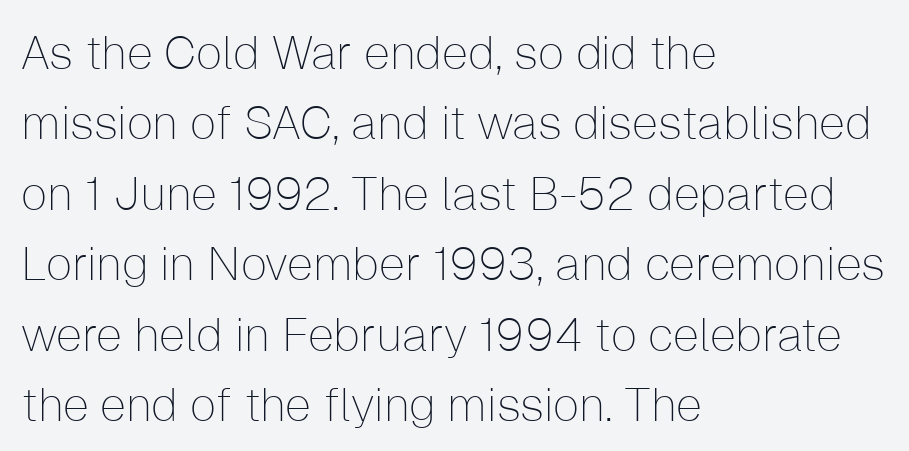
{"serif": "no", "italic": "no", "bold": "no", "weight": "thin", "width": "normal", "stroke_contrast": "low", "x_height": "medium", "monospaced": "no", "underline": "no", "align": "left", "line_spacing": "normal", "line_spacing_ratio": 1.5, "letter_spacing": "normal", "letter_spacing_em": 0.0, "glyph_px": 47}
